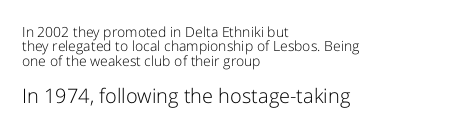
Q: Is the text bold? A: No.
Q: Is the text italic (slanted)? A: No, it is upright.
Q: Is the text underlined? A: No.
Q: How is the paragraph aligned? A: Left-aligned.
Q: Is the spacing between letters normal or unusually wide? A: Normal.
Q: Is the spacing between lines tight, normal or loose? A: Tight.
Q: Which block of text is set in a larger size, the first (top) or the second (bottom)? A: The second (bottom) one.
